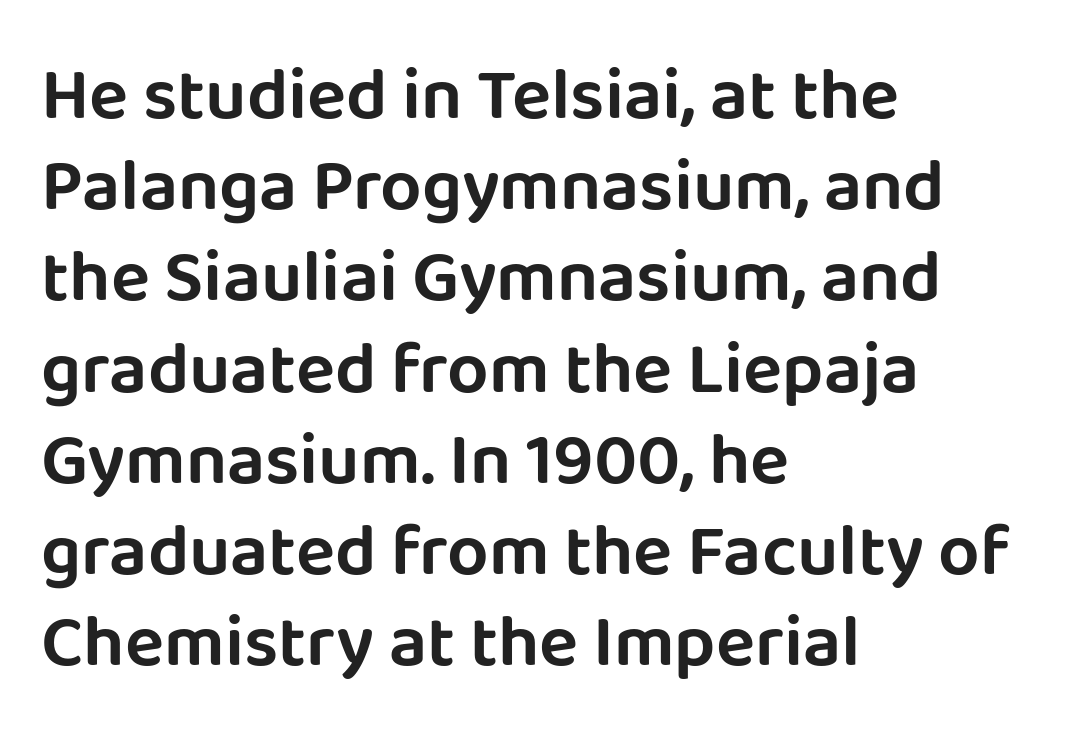
When letters stand straight like this, we call the style roman or upright. Regarding leading, the lines here are spaced in the standard way. The passage shown has conventional tracking throughout. Words float on clear page, feet unadorned.
